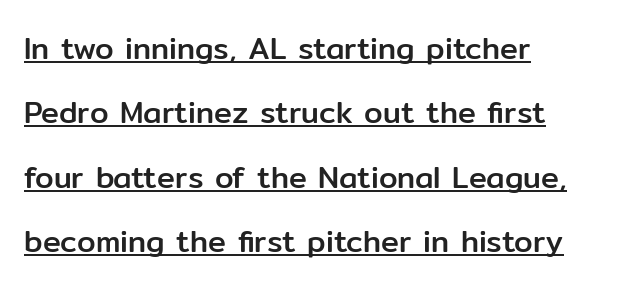
Q: Is the text italic (slanted)? A: No, it is upright.
Q: Is the typeface a serif or a sans-serif typeface? A: Sans-serif.
Q: Is the text underlined? A: Yes.
Q: How is the paragraph aligned? A: Left-aligned.
Q: Is the spacing between letters normal or unusually wide? A: Normal.
Q: Is the spacing between lines tight, normal or loose? A: Loose.
Q: Width (condensed, normal, or wide)? A: Normal.
Q: Stroke contrast? A: Low.
Q: x-height? A: Medium.
Q: Monospaced? A: No.
